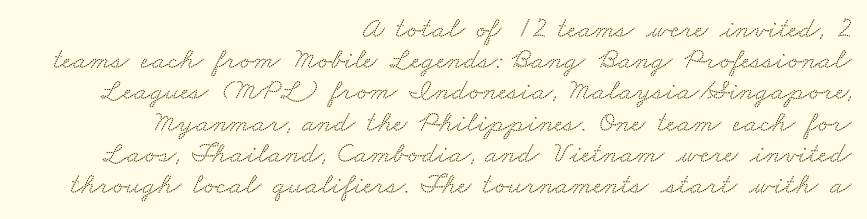
Students, observe: this is what under-led, compact text looks like. Nobody touched the tracking dial on this one. Varying glyph widths throughout — classic text-font behaviour. Anything drawn beneath the words? Only blank space. Visually the block forms a straight wall on the right and a jagged coastline on the left.
